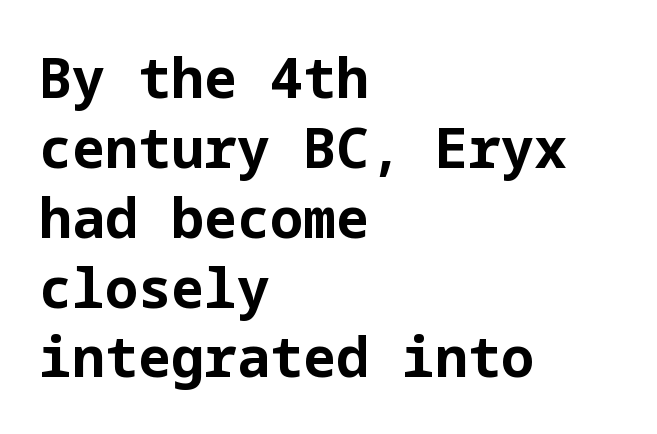
Q: Is the text bold? A: Yes.
Q: Is the text italic (slanted)? A: No, it is upright.
Q: Is the typeface a serif or a sans-serif typeface? A: Sans-serif.
Q: Is the text underlined? A: No.
Q: How is the paragraph aligned? A: Left-aligned.
Q: Is the spacing between letters normal or unusually wide? A: Normal.
Q: Is the spacing between lines tight, normal or loose? A: Normal.
Q: Width (condensed, normal, or wide)? A: Normal.
Q: Stroke contrast? A: Low.
Q: x-height? A: Medium.
